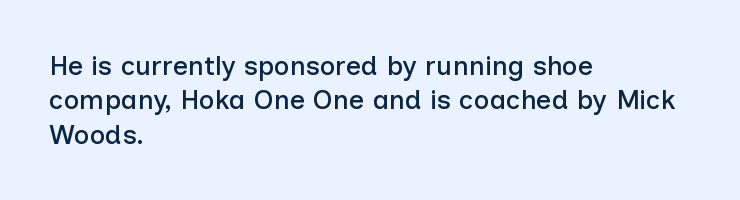
Q: Is the text italic (slanted)? A: No, it is upright.
Q: Is the text underlined? A: No.
Q: How is the paragraph aligned? A: Left-aligned.
Q: Is the spacing between letters normal or unusually wide? A: Normal.
Q: Is the spacing between lines tight, normal or loose? A: Normal.
